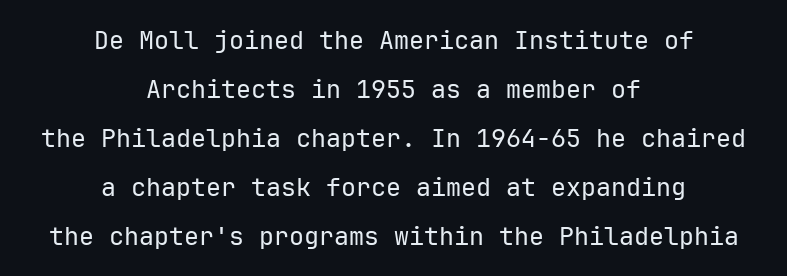
The image shows 25 px text type, upright; set centered, loose line spacing (1.96x), normal letter spacing, not underlined.
